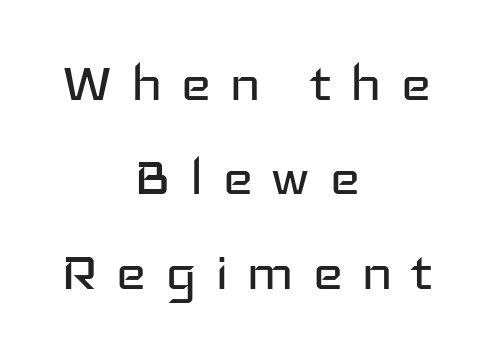
{"serif": "no", "italic": "no", "bold": "no", "weight": "regular", "width": "wide", "stroke_contrast": "low", "x_height": "medium", "monospaced": "no", "underline": "no", "align": "center", "line_spacing": "normal", "line_spacing_ratio": 1.43, "letter_spacing": "wide", "letter_spacing_em": 0.27, "glyph_px": 66}
